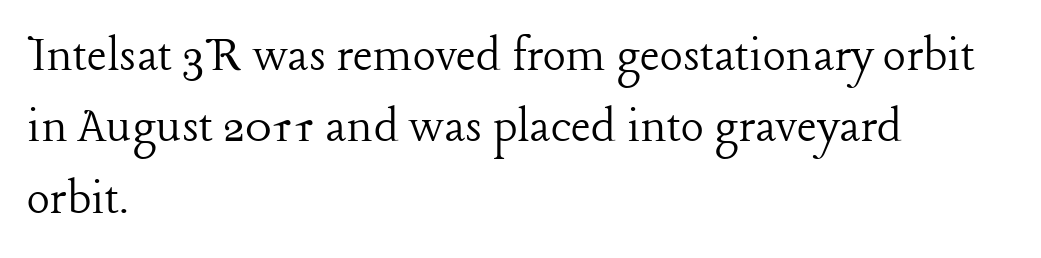
Q: Is the text bold? A: No.
Q: Is the text italic (slanted)? A: No, it is upright.
Q: Is the typeface a serif or a sans-serif typeface? A: Serif.
Q: Is the text underlined? A: No.
Q: How is the paragraph aligned? A: Left-aligned.
Q: Is the spacing between letters normal or unusually wide? A: Normal.
Q: Is the spacing between lines tight, normal or loose? A: Normal.
Q: Width (condensed, normal, or wide)? A: Normal.
Q: Stroke contrast? A: Low.
Q: x-height? A: Medium.
Q: Monospaced? A: No.
